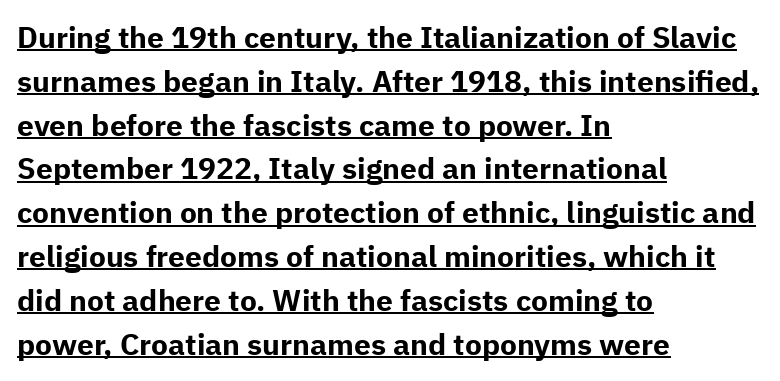
{"serif": "no", "italic": "no", "bold": "yes", "weight": "bold", "width": "normal", "stroke_contrast": "low", "x_height": "medium", "monospaced": "no", "underline": "yes", "align": "left", "line_spacing": "normal", "line_spacing_ratio": 1.46, "letter_spacing": "normal", "letter_spacing_em": 0.0, "glyph_px": 30}
